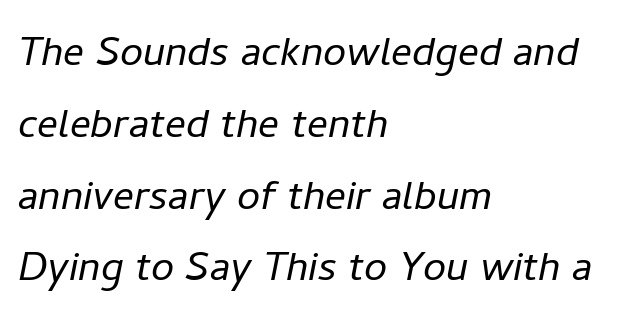
Q: Is the text bold? A: No.
Q: Is the text italic (slanted)? A: Yes, it leans right by about 11 degrees.
Q: Is the text underlined? A: No.
Q: How is the paragraph aligned? A: Left-aligned.
Q: Is the spacing between letters normal or unusually wide? A: Normal.
Q: Is the spacing between lines tight, normal or loose? A: Normal.
Q: Width (condensed, normal, or wide)? A: Normal.
Q: Stroke contrast? A: Low.
Q: x-height? A: Medium.
Q: Monospaced? A: No.
